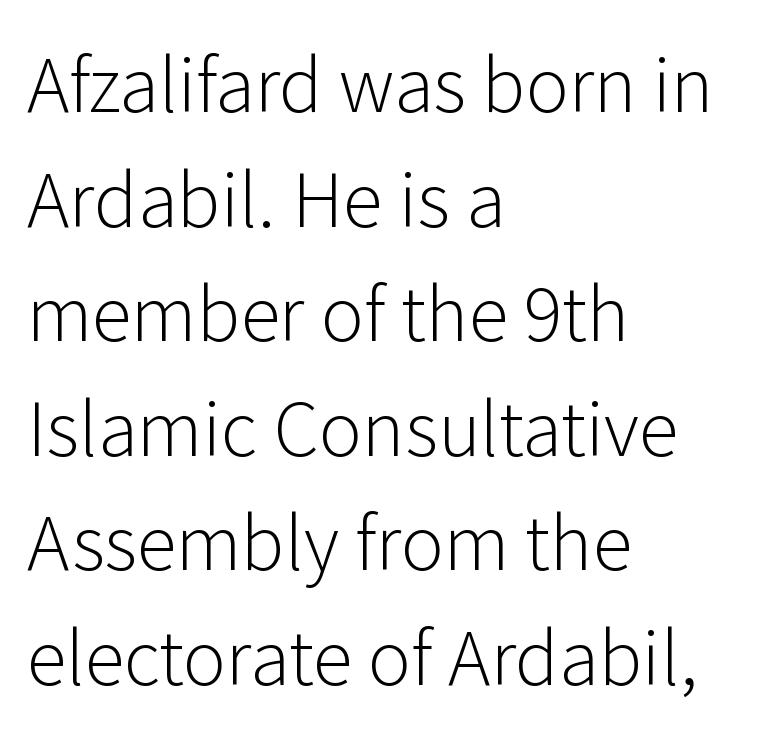
Q: Is the text bold? A: No.
Q: Is the text italic (slanted)? A: No, it is upright.
Q: Is the typeface a serif or a sans-serif typeface? A: Sans-serif.
Q: Is the text underlined? A: No.
Q: How is the paragraph aligned? A: Left-aligned.
Q: Is the spacing between letters normal or unusually wide? A: Normal.
Q: Is the spacing between lines tight, normal or loose? A: Normal.
Q: Width (condensed, normal, or wide)? A: Normal.
Q: Stroke contrast? A: Low.
Q: x-height? A: Medium.
Q: Monospaced? A: No.
